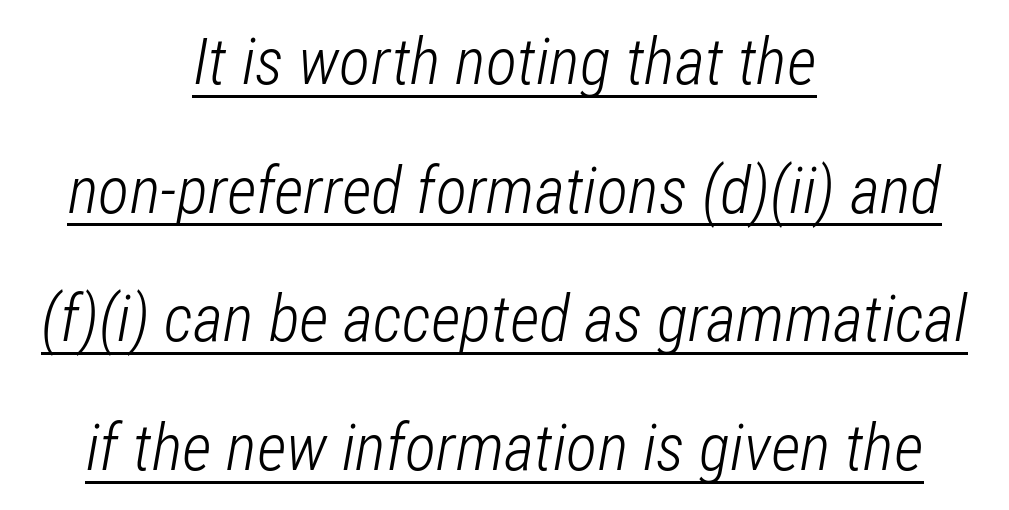
Reading down the block, each line starts at a different indent, mirrored at its end. Think of a printed novel: that variable character pitch is what you see here. Does the leading feel generous? Absolutely, it's lavish. Italic: yes, the glyphs are oblique.
